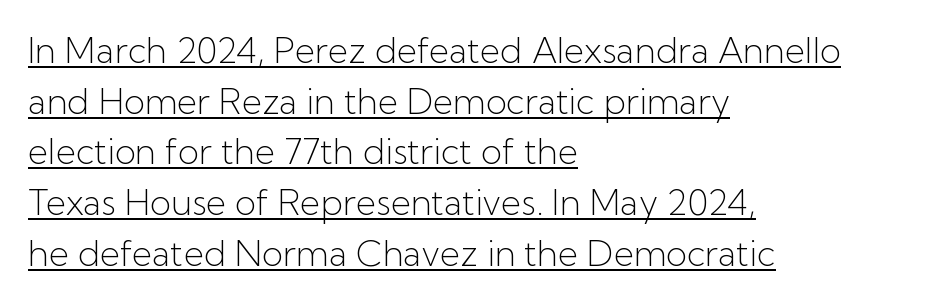
{"serif": "no", "italic": "no", "bold": "no", "weight": "light", "width": "normal", "stroke_contrast": "low", "x_height": "medium", "monospaced": "no", "underline": "yes", "align": "left", "line_spacing": "normal", "line_spacing_ratio": 1.45, "letter_spacing": "normal", "letter_spacing_em": 0.0, "glyph_px": 35}
